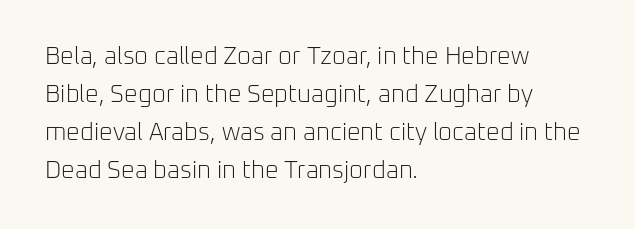
The image shows 24 px text type, upright; set left-aligned, normal line spacing (1.58x), normal letter spacing, not underlined.
